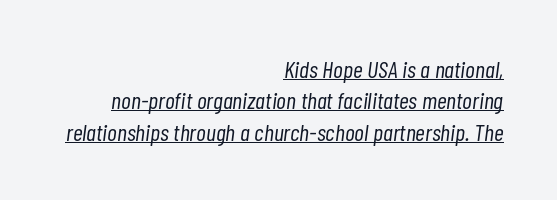
The image shows 24 px text type, italic (leaning right); set right-aligned, normal line spacing (1.31x), normal letter spacing, underlined.
